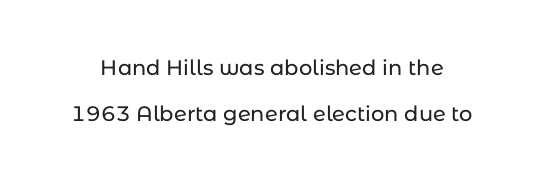
{"italic": "no", "underline": "no", "line_spacing": "loose", "line_spacing_ratio": 2.17, "letter_spacing": "normal", "letter_spacing_em": 0.0, "glyph_px": 21}
